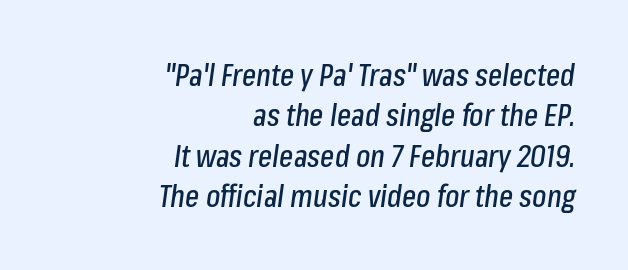
Check under the words: just untouched page. Each word holds together tightly as a unit, with standard inter-letter gaps. A flush-right, rag-left setting is used for this passage. This sample keeps an unexceptional amount of space between lines.
